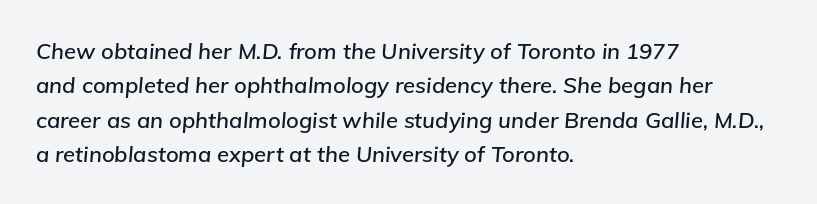
{"italic": "yes", "lean": "right", "slant_degrees": 5, "underline": "no", "align": "left", "line_spacing": "normal", "line_spacing_ratio": 1.56, "letter_spacing": "normal", "letter_spacing_em": 0.0, "glyph_px": 22}
